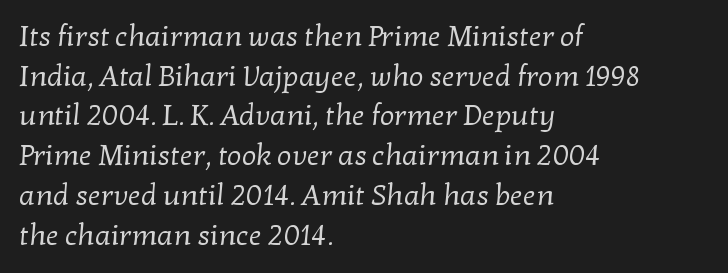
Each stroke keeps to a modest, everyday thickness or less. Character widths vary here, with narrow letters taking less room than wide ones. Baseline-to-baseline distance is the conventional proportion of letter height. Teacher's note: observe the even left margin — that is flush-left alignment.
